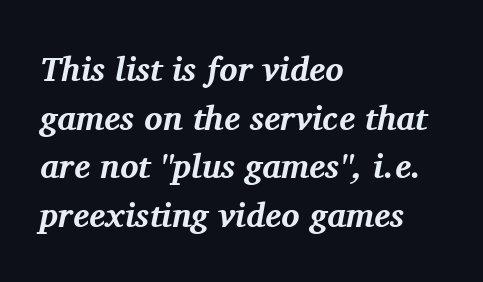
Serifs: yes, visible at the terminals of the letterforms. As a designer I'd log this as weight 700, bold. Compared with typical paragraphs, the rows here are spaced about the same. You could not count columns in this text — the font is proportionally spaced. Between one letter and the next there's only the usual sliver of space. The area under the type is left untouched.
